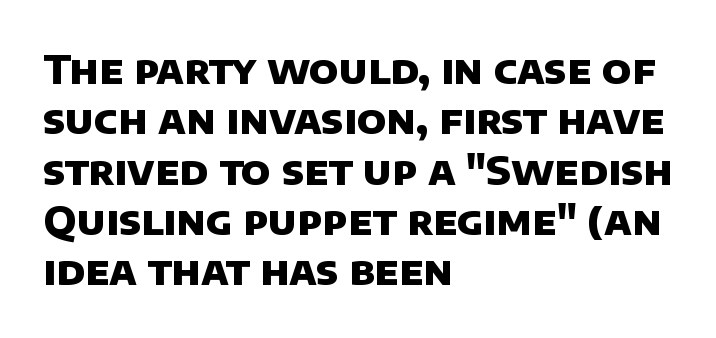
{"serif": "no", "bold": "yes", "weight": "heavy", "width": "normal", "stroke_contrast": "low", "x_height": "large", "monospaced": "no", "underline": "no", "align": "left", "line_spacing": "normal", "line_spacing_ratio": 1.29, "letter_spacing": "normal", "letter_spacing_em": 0.0, "glyph_px": 39}
